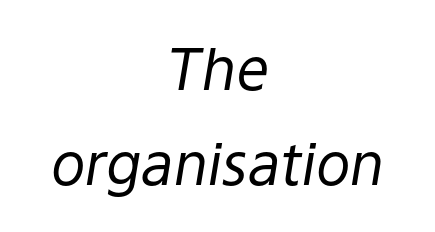
Q: Is the text bold? A: No.
Q: Is the text italic (slanted)? A: Yes, it leans right by about 9 degrees.
Q: Is the text underlined? A: No.
Q: How is the paragraph aligned? A: Centered.
Q: Is the spacing between letters normal or unusually wide? A: Normal.
Q: Is the spacing between lines tight, normal or loose? A: Normal.
Q: Width (condensed, normal, or wide)? A: Normal.
Q: Stroke contrast? A: Low.
Q: x-height? A: Medium.
Q: Monospaced? A: No.
